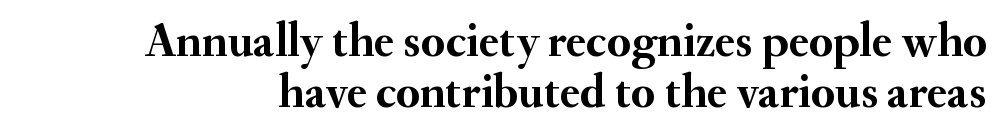
The rendering uses natural spacing where letterforms have individual widths. The line-height multiplier appears low, near solid setting. This is serif lettering, the kind often seen in printed books. What weight is shown? A full bold with thick strokes. Beneath every word, the page is bare. Rendered with straight, roman letterforms.
